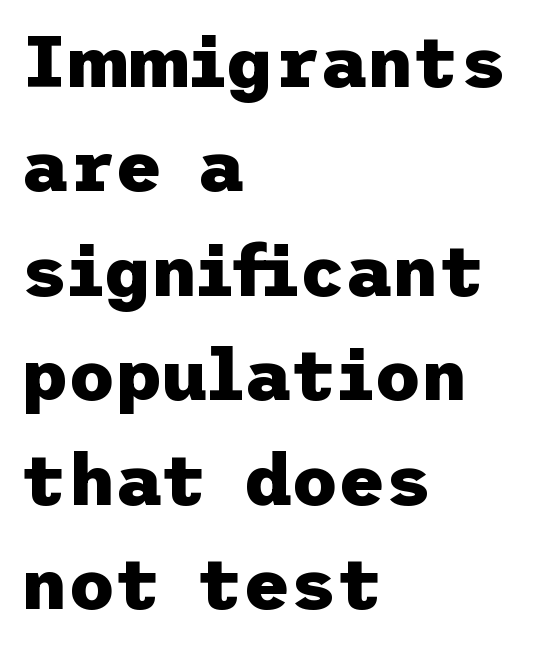
{"serif": "no", "italic": "no", "bold": "yes", "weight": "heavy", "width": "normal", "stroke_contrast": "low", "x_height": "medium", "underline": "no", "align": "left", "line_spacing": "normal", "line_spacing_ratio": 1.45, "letter_spacing": "normal", "letter_spacing_em": 0.0, "glyph_px": 72}
